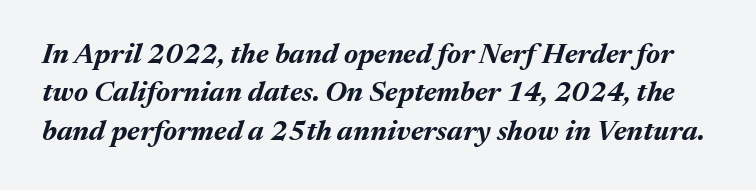
The image shows 28 px bold type, italic (leaning right); set normal line spacing (1.37x), normal letter spacing, not underlined; medium stroke contrast and a medium x-height.
